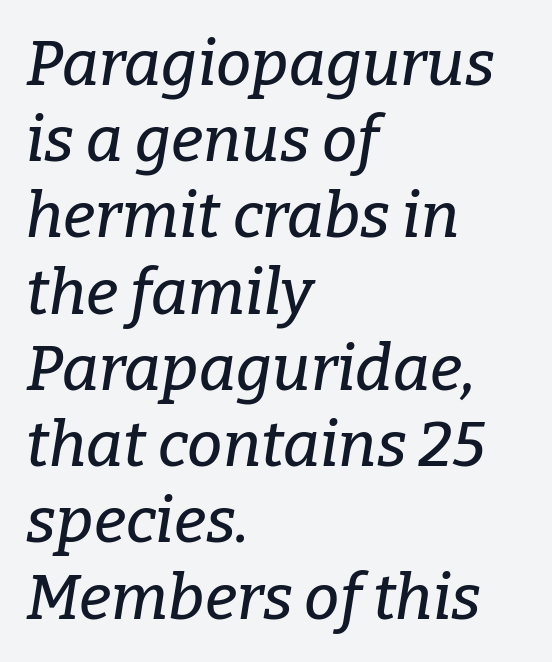
{"serif": "yes", "italic": "yes", "lean": "right", "slant_degrees": 9, "width": "normal", "stroke_contrast": "low", "x_height": "medium", "monospaced": "no", "underline": "no", "align": "left", "line_spacing_ratio": 1.21, "letter_spacing": "normal", "letter_spacing_em": 0.0, "glyph_px": 63}
